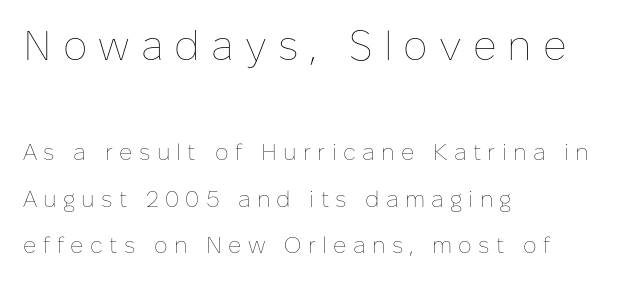
Q: Is the text bold? A: No.
Q: Is the text italic (slanted)? A: No, it is upright.
Q: Is the text underlined? A: No.
Q: How is the paragraph aligned? A: Left-aligned.
Q: Is the spacing between letters normal or unusually wide? A: Unusually wide.
Q: Is the spacing between lines tight, normal or loose? A: Loose.
Q: Which block of text is set in a larger size, the first (top) or the second (bottom)? A: The first (top) one.
Q: Width (condensed, normal, or wide)? A: Normal.
Q: Stroke contrast? A: Low.
Q: x-height? A: Medium.
Q: Monospaced? A: No.
